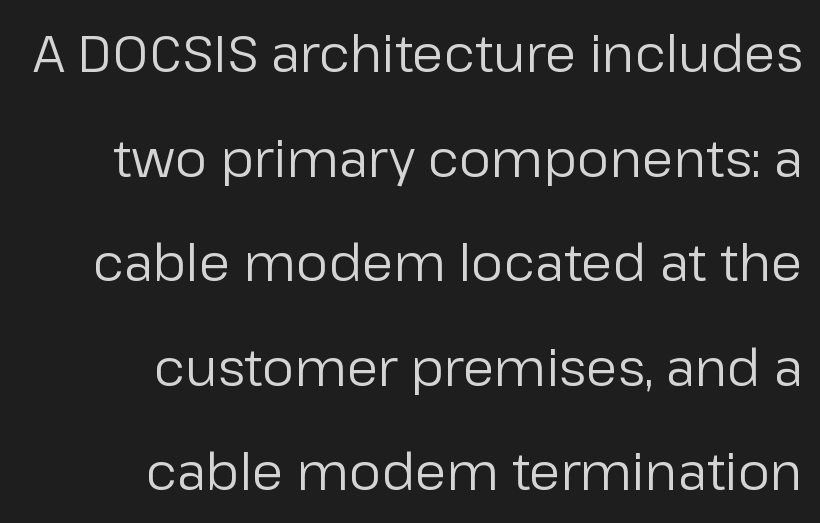
The image shows 51 px regular-weight sans-serif type, upright; set right-aligned, loose line spacing (2.05x), normal letter spacing, not underlined; low stroke contrast and a medium x-height.
